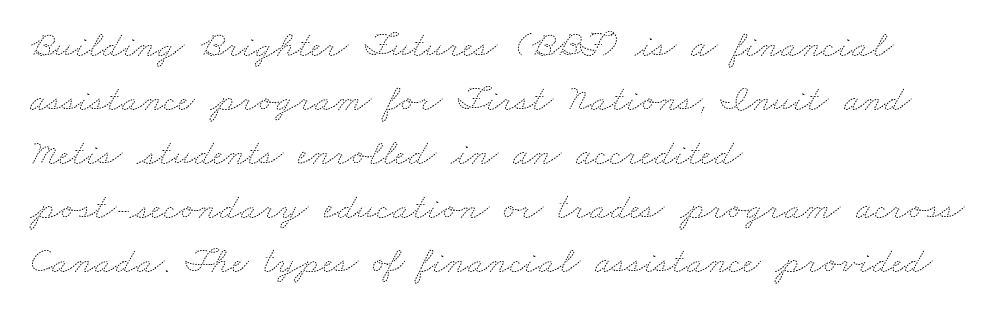
Q: Is the text bold? A: No.
Q: Is the text underlined? A: No.
Q: How is the paragraph aligned? A: Left-aligned.
Q: Is the spacing between letters normal or unusually wide? A: Normal.
Q: Is the spacing between lines tight, normal or loose? A: Normal.
Q: Width (condensed, normal, or wide)? A: Wide.
Q: Stroke contrast? A: Medium.
Q: x-height? A: Small.
Q: Monospaced? A: No.
